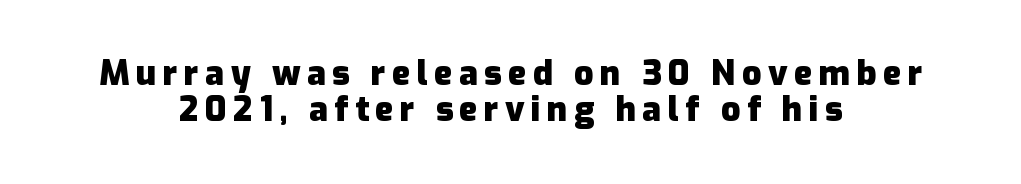
Q: Is the text bold? A: Yes.
Q: Is the text italic (slanted)? A: No, it is upright.
Q: Is the typeface a serif or a sans-serif typeface? A: Sans-serif.
Q: Is the text underlined? A: No.
Q: How is the paragraph aligned? A: Centered.
Q: Is the spacing between lines tight, normal or loose? A: Tight.
Q: Width (condensed, normal, or wide)? A: Normal.
Q: Stroke contrast? A: Low.
Q: x-height? A: Medium.
Q: Monospaced? A: No.
